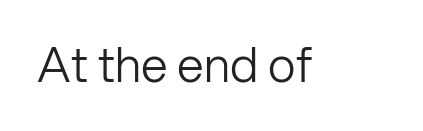
The image shows 48 px light sans-serif type, upright; set normal letter spacing, not underlined; low stroke contrast and a medium x-height.
